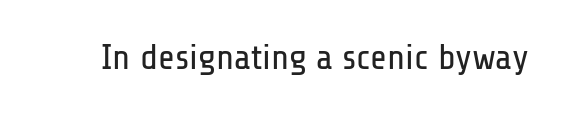
{"serif": "no", "italic": "no", "bold": "no", "weight": "regular", "width": "condensed", "stroke_contrast": "low", "x_height": "medium", "monospaced": "no", "underline": "no", "letter_spacing": "normal", "letter_spacing_em": 0.0, "glyph_px": 36}
